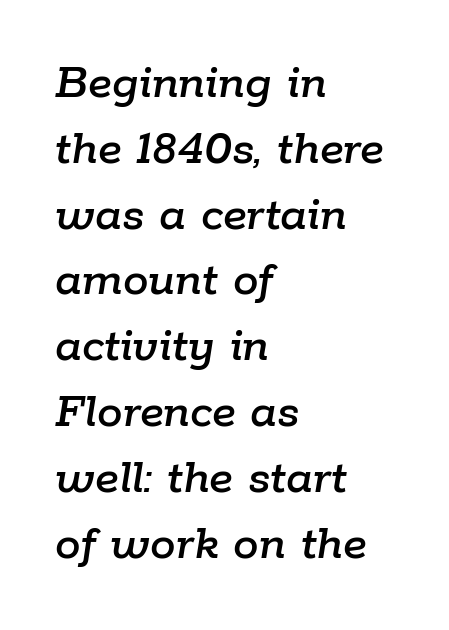
The passage shown stacks its lines at a standard gap. Leftover space on each line is placed entirely after the last word. The foot of each line stays bare and open. A typesetter would call this proportional, since set widths differ per character.
